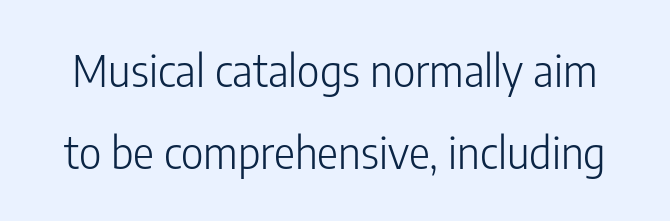
Weight: in the light-to-regular range. Check where the strokes stop: nothing finishes them off — pure sans. No italicization has been applied; the sample stays upright. Lines of text with bare space underneath. The passage shown has conventional tracking throughout.
